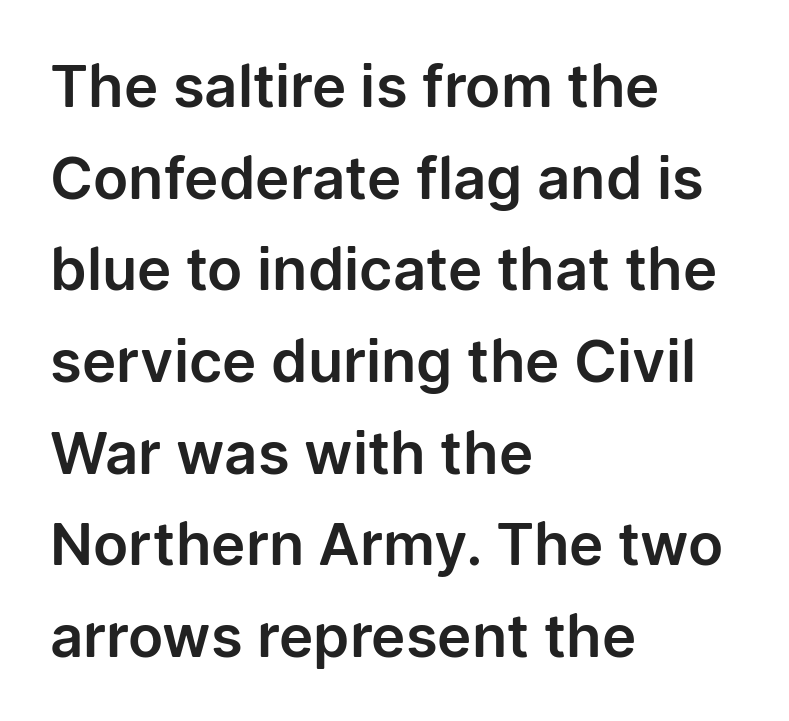
In terms of posture, this sample is upright. These lines are composed in type without serifs. A typesetter would call this leading conventional body-copy spacing. Leftover space on each line is placed entirely after the last word. A typesetter would call this zero additional tracking.
